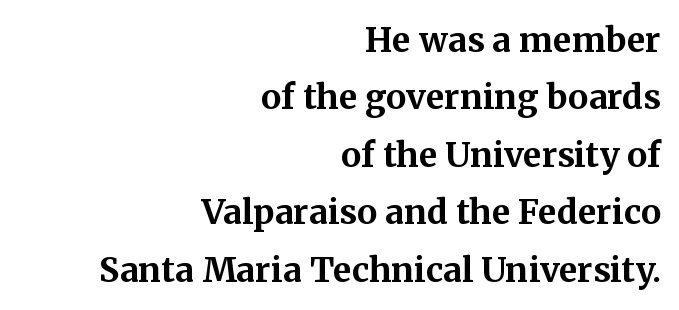
{"serif": "yes", "italic": "no", "bold": "yes", "weight": "bold", "width": "normal", "stroke_contrast": "medium", "x_height": "medium", "monospaced": "no", "underline": "no", "align": "right", "line_spacing": "normal", "line_spacing_ratio": 1.69, "letter_spacing": "normal", "letter_spacing_em": 0.0, "glyph_px": 34}
